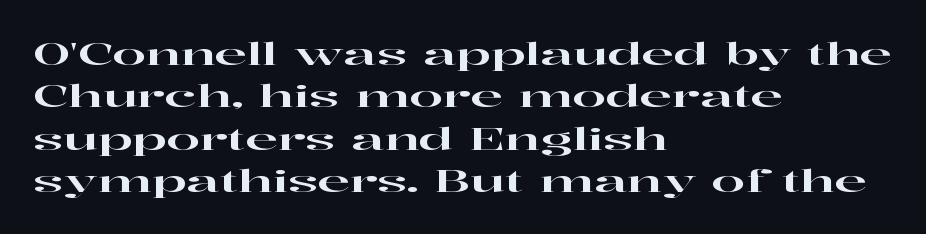
The image shows 30 px wide serif type, upright; set left-aligned, normal line spacing (1.41x), normal letter spacing, not underlined; high stroke contrast and a medium x-height.
